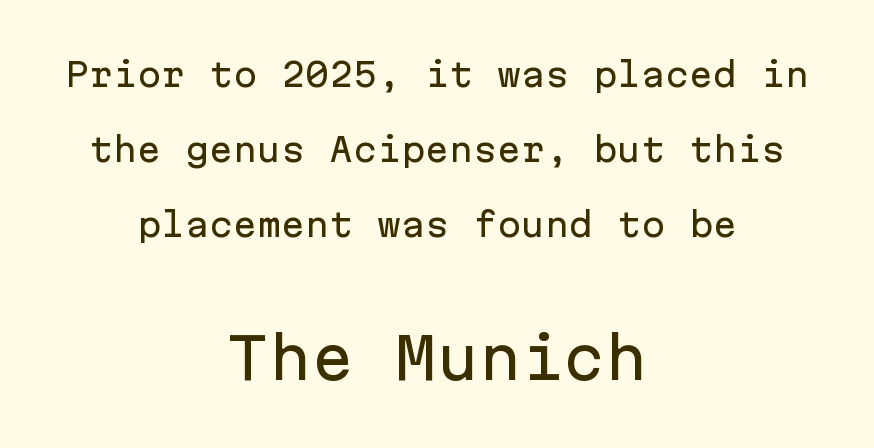
The image shows 56 px sans-serif type, upright, monospaced; set centered, loose line spacing (2.34x), normal letter spacing, not underlined; the second (bottom) block is 1.75x larger; low stroke contrast and a medium x-height.
